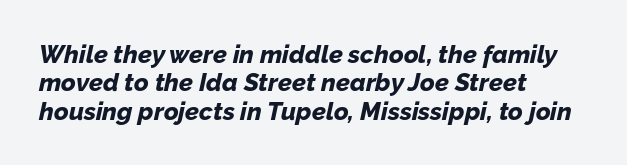
Typeset ragged right — the left edge is the straight one. In terms of leading, this rendering errs on the cramped side. Tracking here is standard; glyphs follow each other at the usual distance. Set as a true bold cut, around the 700 mark. Emphasis-style slanted type is in use. Has an underline been added? It has not.
